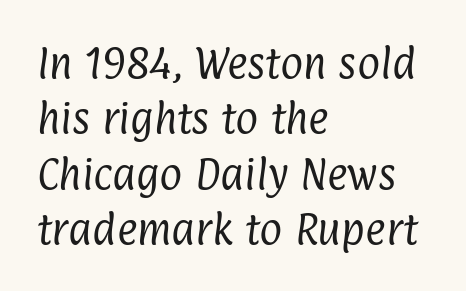
Q: Is the text bold? A: No.
Q: Is the typeface a serif or a sans-serif typeface? A: Sans-serif.
Q: Is the text underlined? A: No.
Q: How is the paragraph aligned? A: Left-aligned.
Q: Is the spacing between letters normal or unusually wide? A: Normal.
Q: Is the spacing between lines tight, normal or loose? A: Normal.
Q: Width (condensed, normal, or wide)? A: Condensed.
Q: Stroke contrast? A: Low.
Q: x-height? A: Medium.
Q: Monospaced? A: No.
